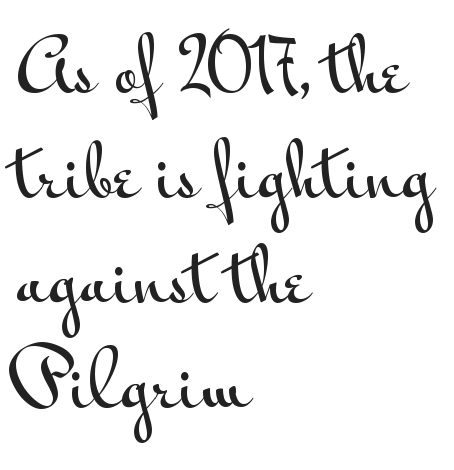
{"serif": "no", "width": "wide", "stroke_contrast": "medium", "x_height": "small", "monospaced": "no", "underline": "no", "align": "left", "line_spacing": "normal", "line_spacing_ratio": 1.48, "letter_spacing": "normal", "letter_spacing_em": 0.0, "glyph_px": 71}
